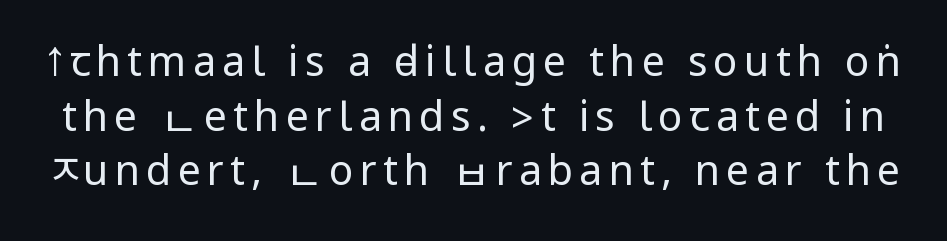
The image shows 41 px regular-weight, condensed sans-serif type, upright; set normal line spacing (1.33x), not underlined; low stroke contrast.
